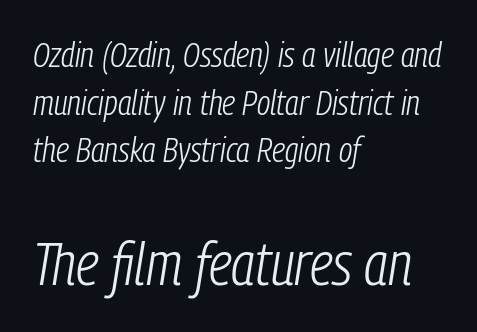
Q: Is the text bold? A: No.
Q: Is the text italic (slanted)? A: Yes, it leans right by about 9 degrees.
Q: Is the text underlined? A: No.
Q: How is the paragraph aligned? A: Left-aligned.
Q: Is the spacing between letters normal or unusually wide? A: Normal.
Q: Is the spacing between lines tight, normal or loose? A: Normal.
Q: Which block of text is set in a larger size, the first (top) or the second (bottom)? A: The second (bottom) one.
Q: Width (condensed, normal, or wide)? A: Condensed.
Q: Stroke contrast? A: Low.
Q: x-height? A: Medium.
Q: Monospaced? A: No.
